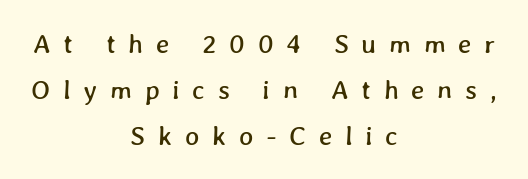
{"underline": "no", "align": "center", "line_spacing": "normal", "line_spacing_ratio": 1.7, "letter_spacing": "wide", "letter_spacing_em": 0.47, "glyph_px": 27}
